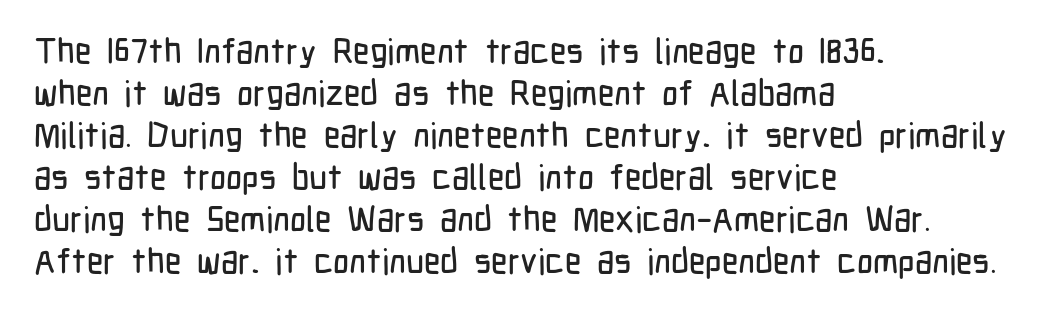
The baseline area is clear. Quick note: not italic, upright. Layout note: lines flush left. This sample has the flowing, uneven cadence of proportional lettering. The tracking reads as untouched default to a designer's eye. Type style note: lacks serifs.
